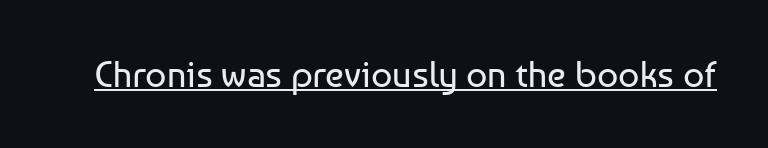
{"serif": "no", "italic": "no", "bold": "no", "weight": "regular", "width": "normal", "stroke_contrast": "low", "x_height": "medium", "monospaced": "no", "underline": "yes", "letter_spacing": "normal", "letter_spacing_em": 0.0, "glyph_px": 37}
